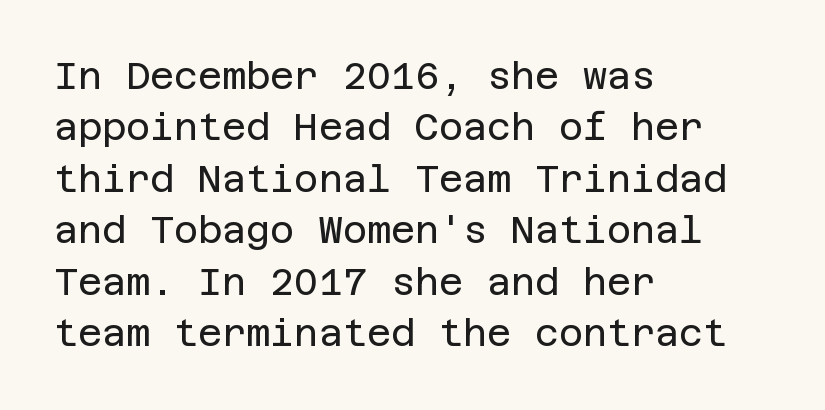
Q: Is the text bold? A: No.
Q: Is the text italic (slanted)? A: No, it is upright.
Q: Is the typeface a serif or a sans-serif typeface? A: Sans-serif.
Q: Is the text underlined? A: No.
Q: How is the paragraph aligned? A: Left-aligned.
Q: Is the spacing between letters normal or unusually wide? A: Normal.
Q: Is the spacing between lines tight, normal or loose? A: Normal.
Q: Width (condensed, normal, or wide)? A: Normal.
Q: Stroke contrast? A: Low.
Q: x-height? A: Large.
